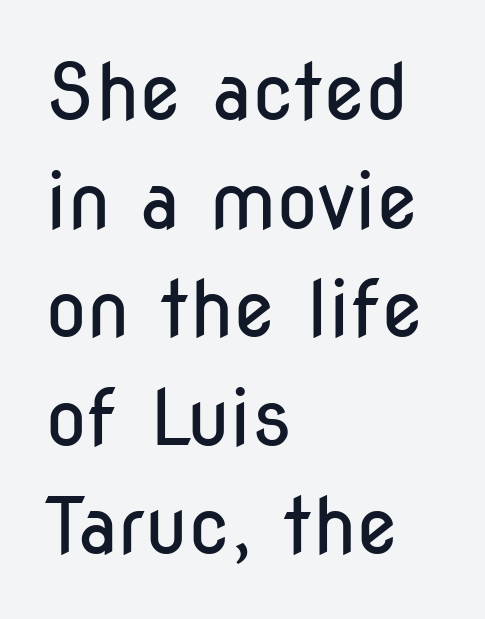
Q: Is the text bold? A: No.
Q: Is the text italic (slanted)? A: No, it is upright.
Q: Is the typeface a serif or a sans-serif typeface? A: Sans-serif.
Q: Is the text underlined? A: No.
Q: How is the paragraph aligned? A: Left-aligned.
Q: Is the spacing between letters normal or unusually wide? A: Normal.
Q: Is the spacing between lines tight, normal or loose? A: Normal.
Q: Width (condensed, normal, or wide)? A: Condensed.
Q: Stroke contrast? A: Low.
Q: x-height? A: Medium.
Q: Monospaced? A: No.
